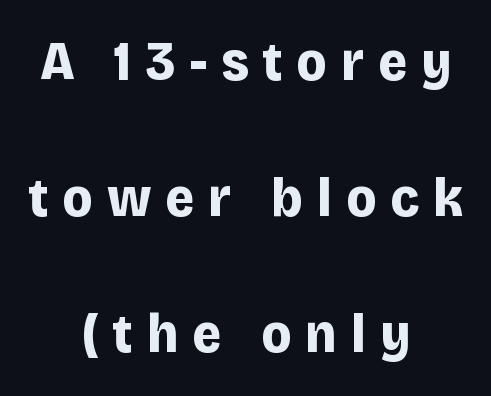
The image shows 56 px bold sans-serif type, upright; set centered, loose line spacing (2.43x), unusually wide letter spacing (+0.25 em), not underlined; low stroke contrast and a large x-height.
